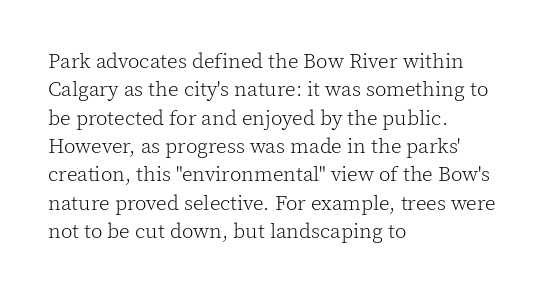
Q: Is the text bold? A: No.
Q: Is the text italic (slanted)? A: No, it is upright.
Q: Is the text underlined? A: No.
Q: How is the paragraph aligned? A: Left-aligned.
Q: Is the spacing between letters normal or unusually wide? A: Normal.
Q: Is the spacing between lines tight, normal or loose? A: Normal.
